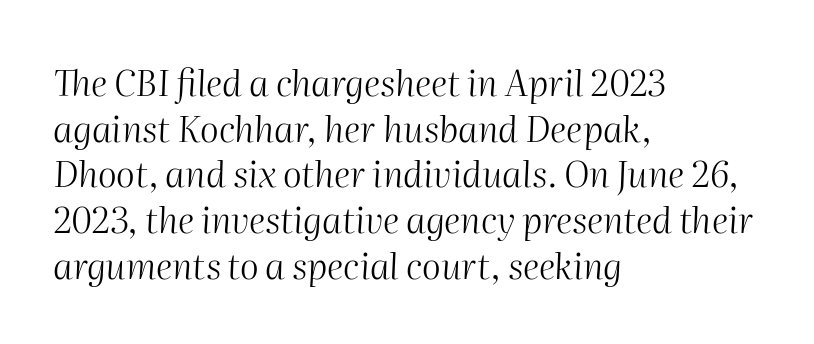
Stroke mass is kept to a normal reading level or below. Line beginnings align vertically; line endings do not. In terms of leading, this rendering sits right in the middle. The rendering applies a slant to the glyphs. Has an underline been added? It has not. Is this a fixed-width face? No — the glyphs have proportional, varying widths.
